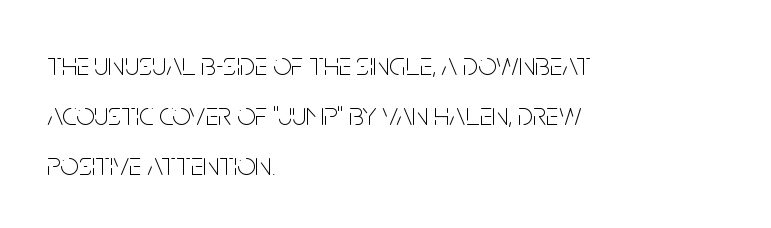
Q: Is the text bold? A: No.
Q: Is the text italic (slanted)? A: No, it is upright.
Q: Is the typeface a serif or a sans-serif typeface? A: Sans-serif.
Q: Is the text underlined? A: No.
Q: How is the paragraph aligned? A: Left-aligned.
Q: Is the spacing between letters normal or unusually wide? A: Normal.
Q: Is the spacing between lines tight, normal or loose? A: Normal.
Q: Width (condensed, normal, or wide)? A: Condensed.
Q: Stroke contrast? A: Low.
Q: x-height? A: Large.
Q: Monospaced? A: No.
